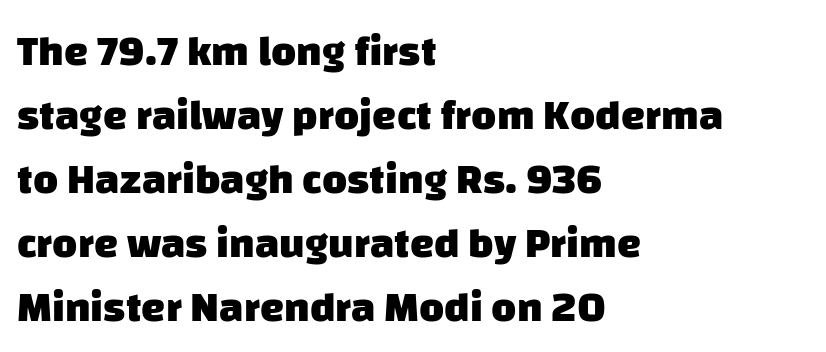
{"serif": "no", "bold": "yes", "weight": "heavy", "width": "normal", "stroke_contrast": "low", "x_height": "large", "monospaced": "no", "underline": "no", "align": "left", "line_spacing": "normal", "line_spacing_ratio": 1.49, "letter_spacing": "normal", "letter_spacing_em": 0.0, "glyph_px": 43}
